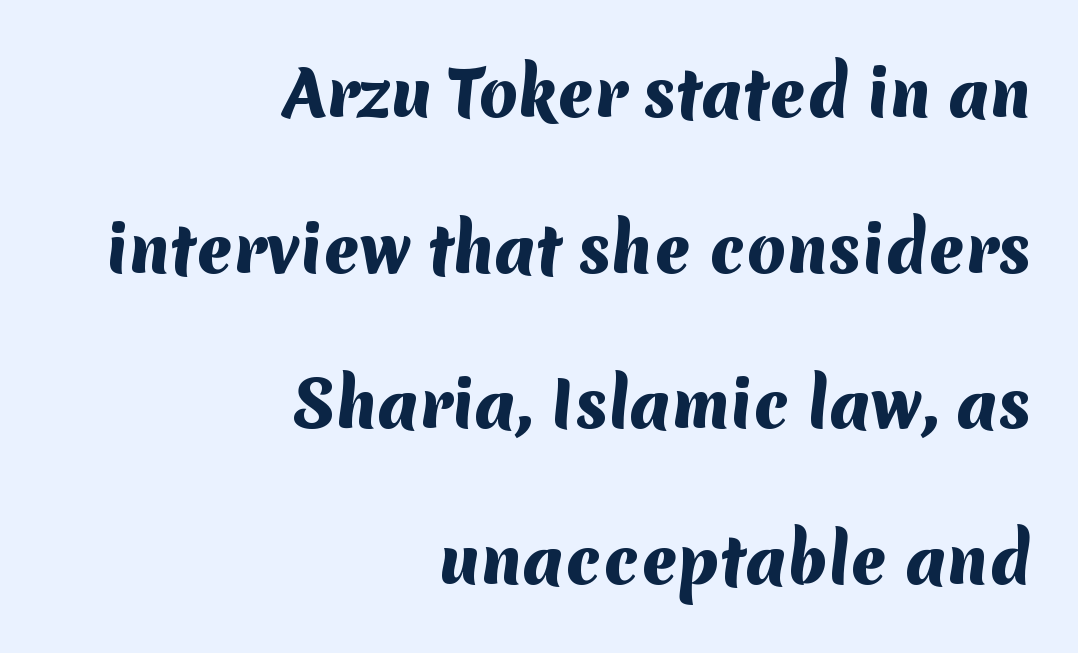
Q: Is the text bold? A: Yes.
Q: Is the typeface a serif or a sans-serif typeface? A: Sans-serif.
Q: Is the text underlined? A: No.
Q: How is the paragraph aligned? A: Right-aligned.
Q: Is the spacing between letters normal or unusually wide? A: Normal.
Q: Is the spacing between lines tight, normal or loose? A: Loose.
Q: Width (condensed, normal, or wide)? A: Normal.
Q: Stroke contrast? A: Medium.
Q: x-height? A: Medium.
Q: Monospaced? A: No.
